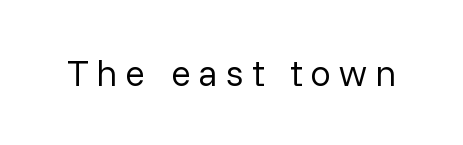
Plain, unruled lines of type. These lines are rendered in a variable-pitch font. No heavy texture on the line: the type isn't bold. Tracking here is generous; glyphs stand well apart from one another. Type style note: lacks serifs.
